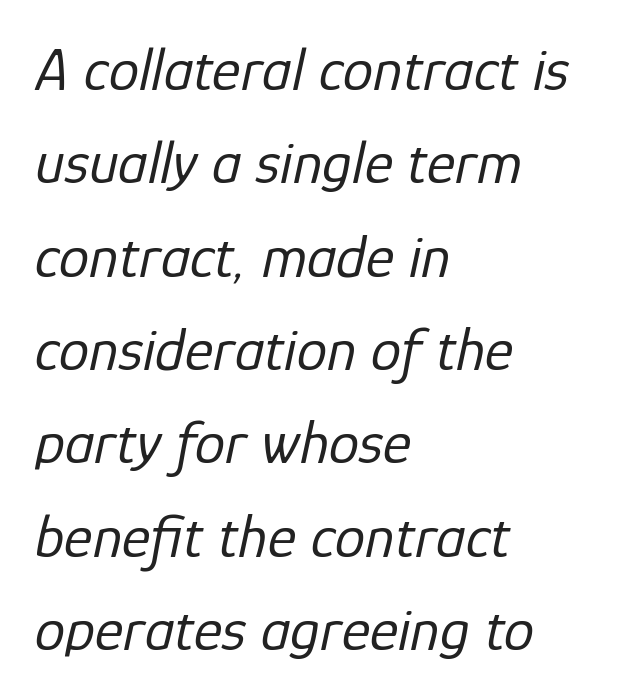
The image shows 61 px regular-weight type, italic (leaning right); set left-aligned, normal line spacing (1.53x), normal letter spacing, not underlined; low stroke contrast and a medium x-height.
